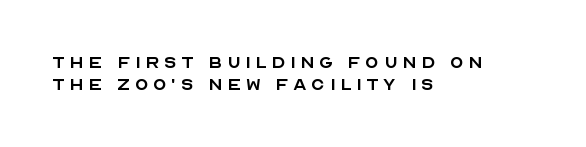
{"italic": "no", "bold": "no", "underline": "no", "align": "left", "line_spacing": "tight", "line_spacing_ratio": 0.99, "letter_spacing": "wide", "letter_spacing_em": 0.21, "glyph_px": 22}
